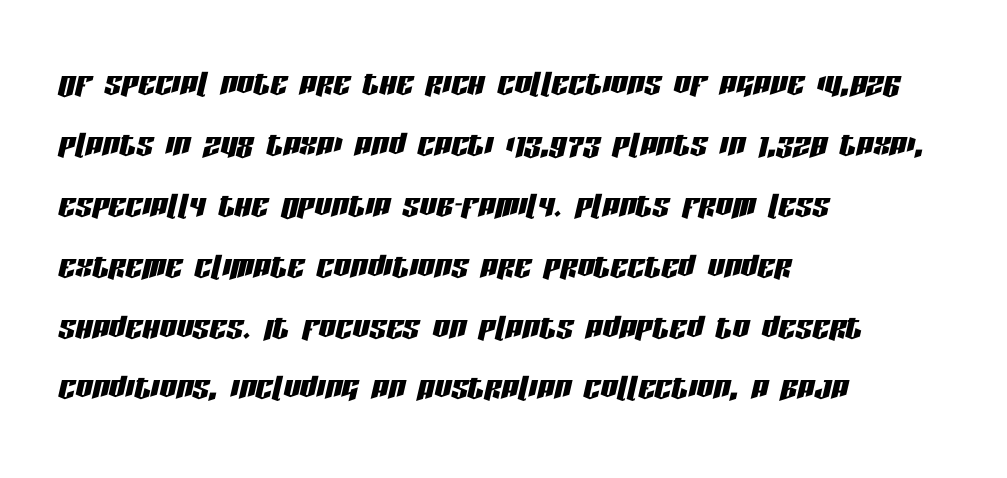
{"italic": "yes", "lean": "right", "slant_degrees": 13, "width": "condensed", "stroke_contrast": "low", "x_height": "large", "monospaced": "no", "underline": "no", "align": "left", "line_spacing": "normal", "line_spacing_ratio": 1.45, "letter_spacing": "normal", "letter_spacing_em": 0.0, "glyph_px": 42}
